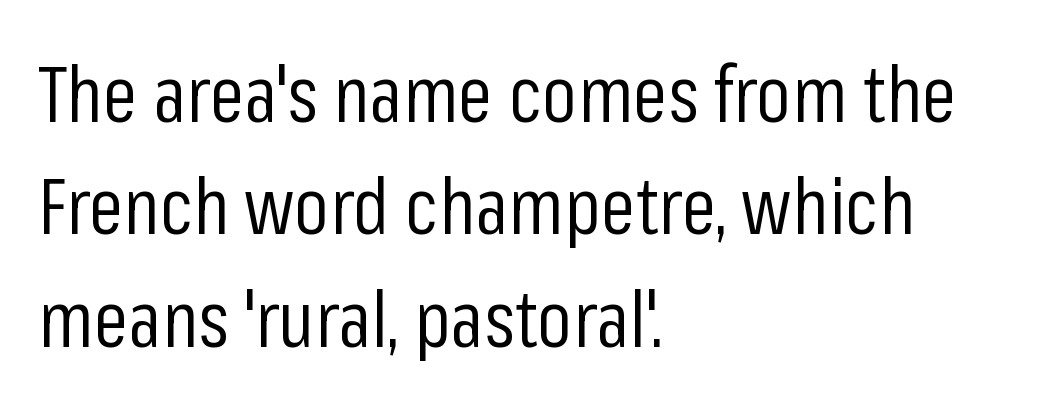
The image shows 78 px regular-weight, condensed sans-serif type, upright; set left-aligned, normal line spacing (1.44x), normal letter spacing, not underlined; low stroke contrast and a medium x-height.
